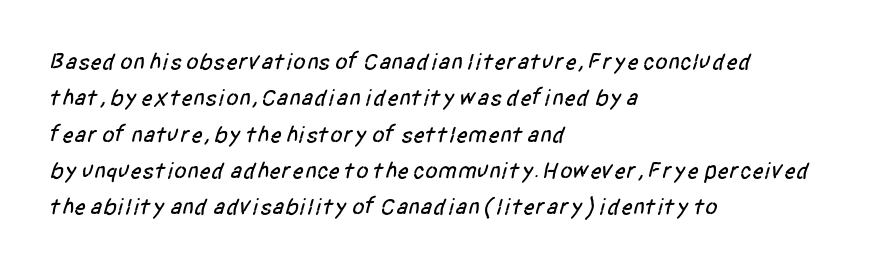
Type without underlining. The ragged edge is on the right, which tells us the setting is flush left. Regarding leading, the lines here are spaced in the standard way. Caption: standard tracking, unaltered.
